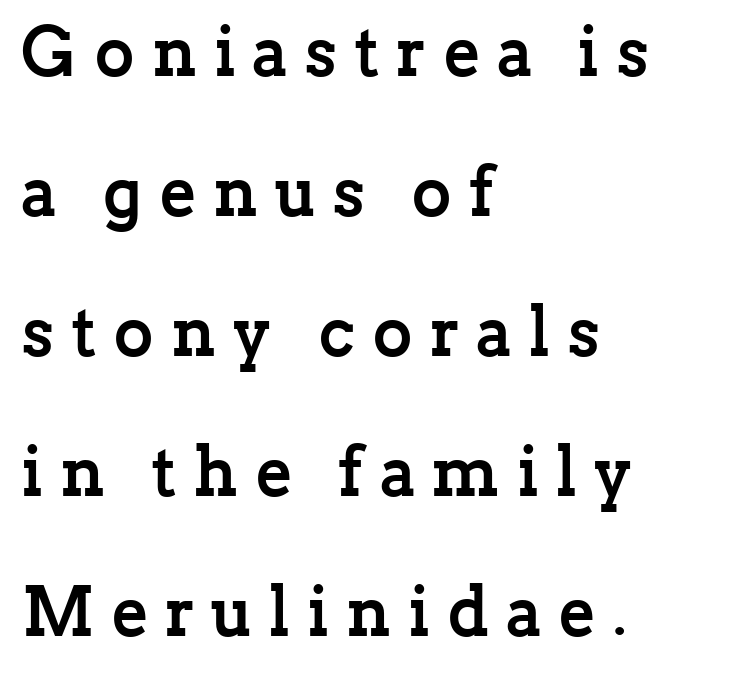
The image shows 69 px semibold serif type, upright; set left-aligned, loose line spacing (2.03x), unusually wide letter spacing (+0.24 em), not underlined; low stroke contrast and a medium x-height.
